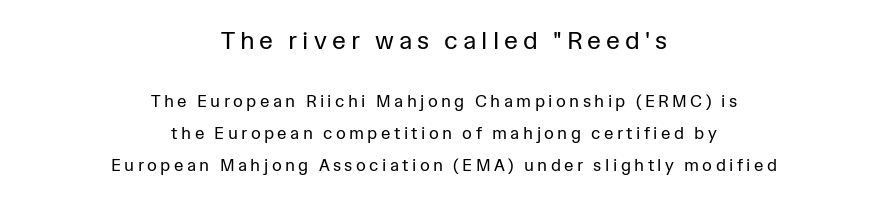
The image shows 25 px text type, upright; set centered, line spacing 1.86x, unusually wide letter spacing (+0.2 em), not underlined; the first (top) block is 1.47x larger.
